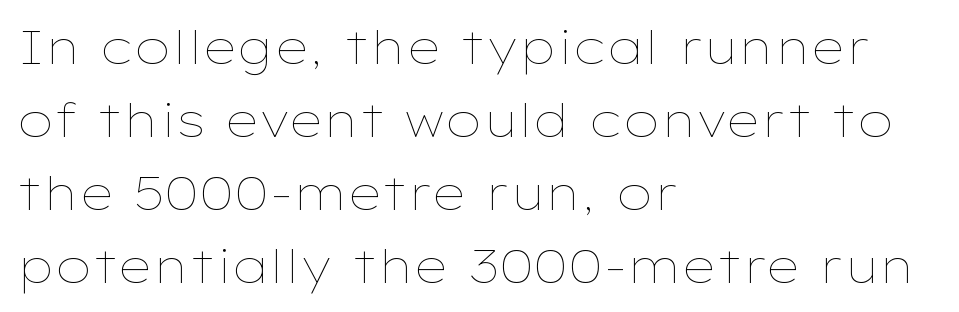
The image shows 47 px thin, wide type, upright; set left-aligned, normal line spacing (1.55x), normal letter spacing, not underlined; low stroke contrast and a medium x-height.
